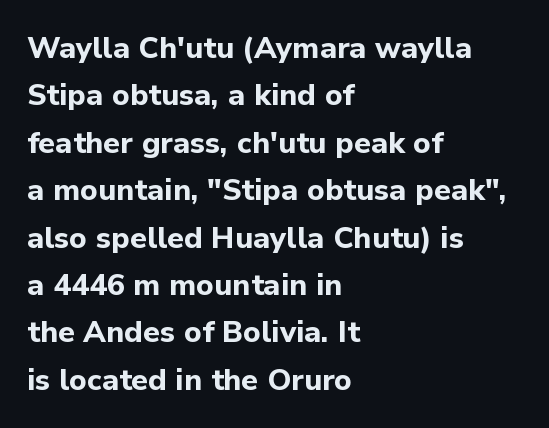
Q: Is the text bold? A: Yes.
Q: Is the text italic (slanted)? A: No, it is upright.
Q: Is the typeface a serif or a sans-serif typeface? A: Sans-serif.
Q: Is the text underlined? A: No.
Q: How is the paragraph aligned? A: Left-aligned.
Q: Is the spacing between letters normal or unusually wide? A: Normal.
Q: Is the spacing between lines tight, normal or loose? A: Normal.
Q: Width (condensed, normal, or wide)? A: Normal.
Q: Stroke contrast? A: Low.
Q: x-height? A: Medium.
Q: Monospaced? A: No.
